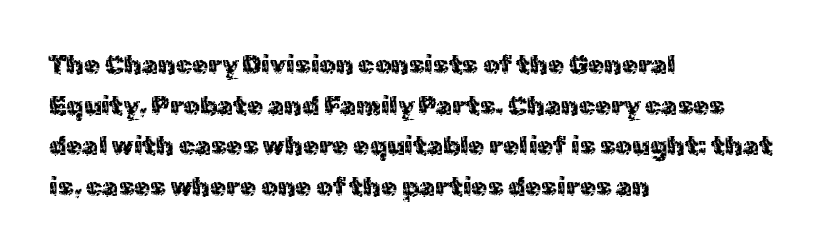
{"italic": "no", "bold": "no", "underline": "no", "align": "left", "line_spacing": "normal", "line_spacing_ratio": 1.56, "letter_spacing": "normal", "letter_spacing_em": 0.0, "glyph_px": 26}
